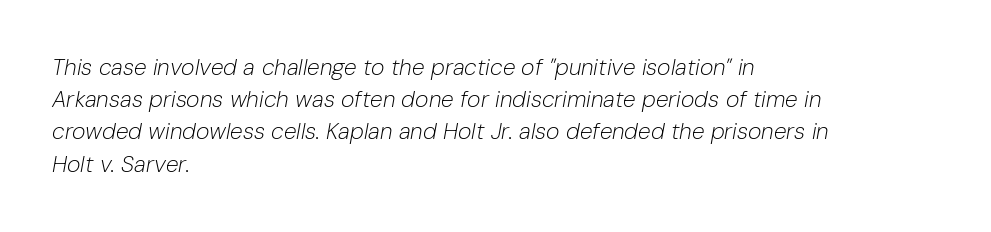
{"italic": "yes", "lean": "right", "slant_degrees": 10, "bold": "no", "underline": "no", "align": "left", "line_spacing": "normal", "line_spacing_ratio": 1.4, "letter_spacing": "normal", "letter_spacing_em": 0.0, "glyph_px": 23}
